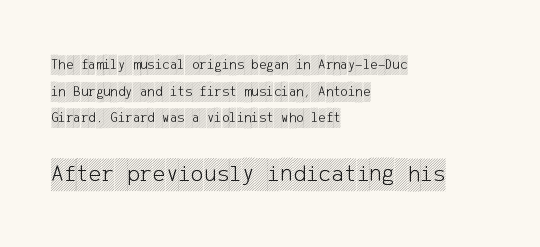
The image shows 24 px text type, upright; set left-aligned, loose line spacing (1.9x), normal letter spacing, not underlined; the second (bottom) block is 1.71x larger.
